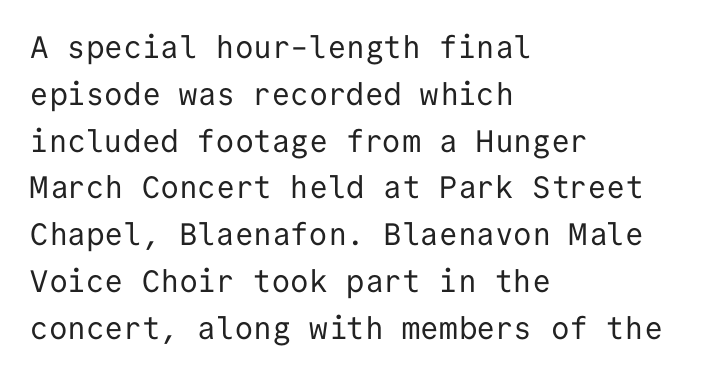
Q: Is the text bold? A: No.
Q: Is the text italic (slanted)? A: No, it is upright.
Q: Is the typeface a serif or a sans-serif typeface? A: Sans-serif.
Q: Is the text underlined? A: No.
Q: How is the paragraph aligned? A: Left-aligned.
Q: Is the spacing between letters normal or unusually wide? A: Normal.
Q: Is the spacing between lines tight, normal or loose? A: Normal.
Q: Width (condensed, normal, or wide)? A: Normal.
Q: Stroke contrast? A: Low.
Q: x-height? A: Medium.
Q: Monospaced? A: Yes.
